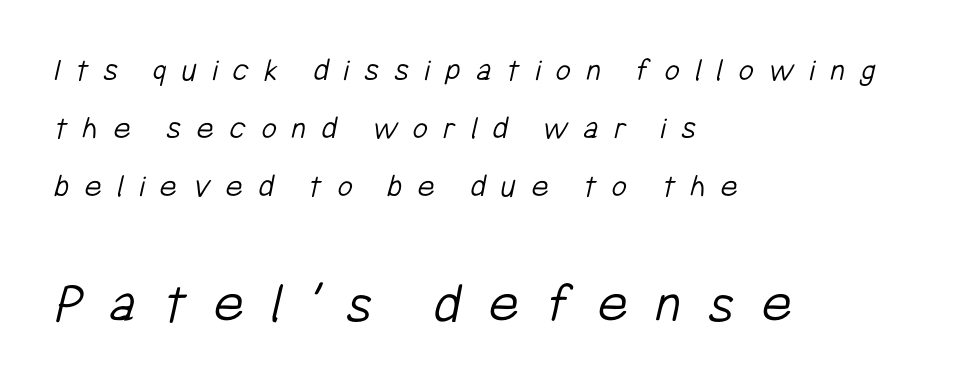
Each line starts at the same left margin while the right side varies. Unmarked baselines from the first word to the last. Here the second block reads like a headline and the first like body copy. Letters have the restrained weight of plain body copy at most.
